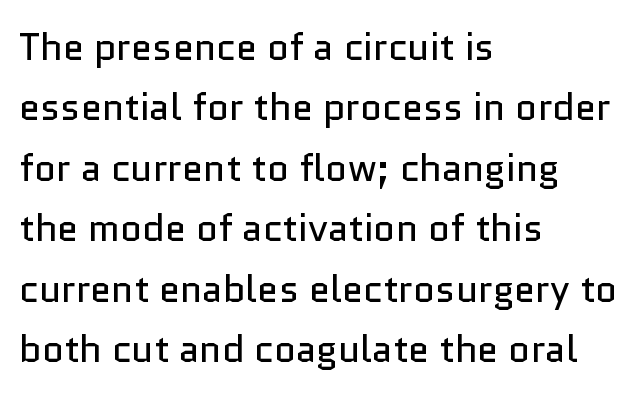
{"serif": "no", "italic": "no", "bold": "no", "weight": "regular", "width": "normal", "stroke_contrast": "low", "x_height": "medium", "monospaced": "no", "underline": "no", "align": "left", "line_spacing": "normal", "line_spacing_ratio": 1.59, "letter_spacing": "normal", "letter_spacing_em": 0.0, "glyph_px": 38}
